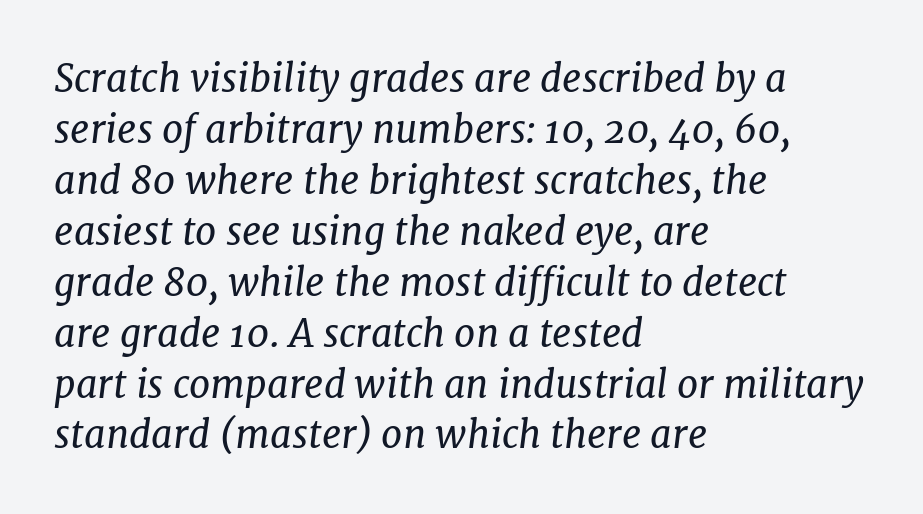
Each row of text sits above clean, open space. Vertically, the passage feels balanced, rows spaced as you'd expect. No letter is thick-stroked: the sample isn't bold. Default kerning and tracking; the words read as compact shapes.
